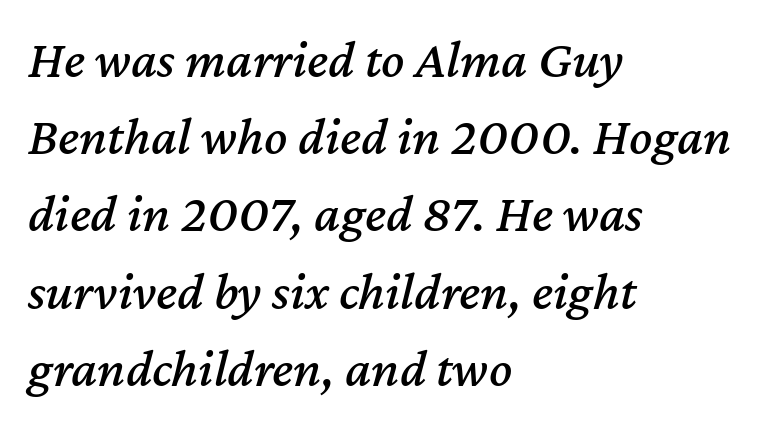
{"italic": "yes", "lean": "right", "slant_degrees": 12, "width": "normal", "stroke_contrast": "medium", "x_height": "medium", "monospaced": "no", "underline": "no", "align": "left", "line_spacing": "normal", "line_spacing_ratio": 1.43, "letter_spacing": "normal", "letter_spacing_em": 0.0, "glyph_px": 54}
